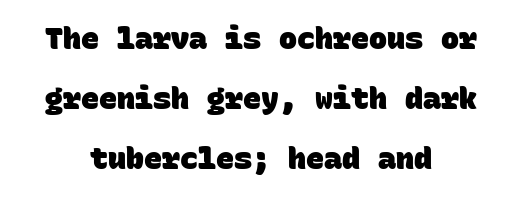
Q: Is the text bold? A: Yes.
Q: Is the typeface a serif or a sans-serif typeface? A: Sans-serif.
Q: Is the text underlined? A: No.
Q: How is the paragraph aligned? A: Centered.
Q: Is the spacing between letters normal or unusually wide? A: Normal.
Q: Is the spacing between lines tight, normal or loose? A: Loose.
Q: Width (condensed, normal, or wide)? A: Normal.
Q: Stroke contrast? A: Low.
Q: x-height? A: Large.
Q: Monospaced? A: Yes.
